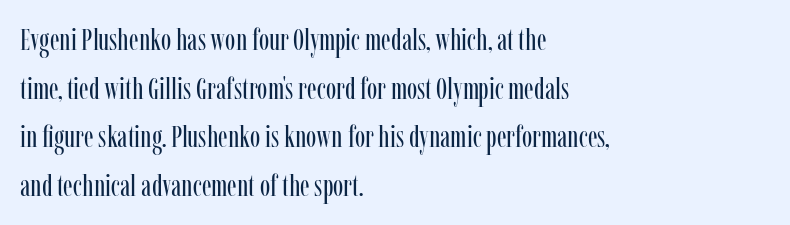
{"serif": "yes", "italic": "no", "bold": "no", "weight": "regular", "width": "condensed", "stroke_contrast": "low", "x_height": "medium", "monospaced": "no", "underline": "no", "align": "left", "line_spacing": "normal", "line_spacing_ratio": 1.57, "letter_spacing": "normal", "letter_spacing_em": 0.0, "glyph_px": 31}
